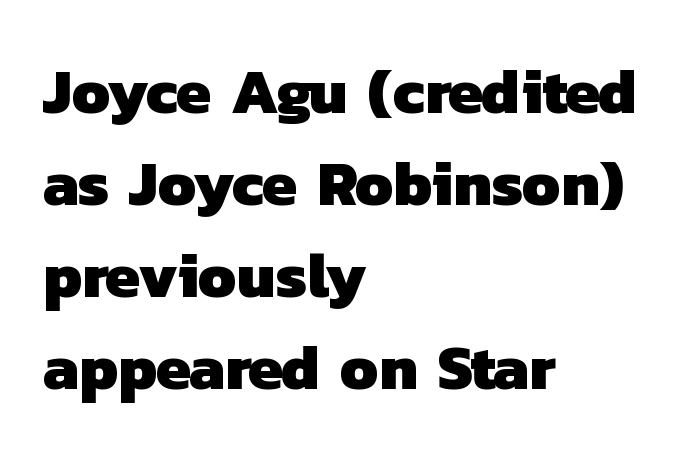
{"serif": "no", "bold": "yes", "weight": "heavy", "width": "normal", "stroke_contrast": "low", "x_height": "medium", "monospaced": "no", "underline": "no", "align": "left", "line_spacing": "normal", "line_spacing_ratio": 1.46, "letter_spacing": "normal", "letter_spacing_em": 0.0, "glyph_px": 63}
